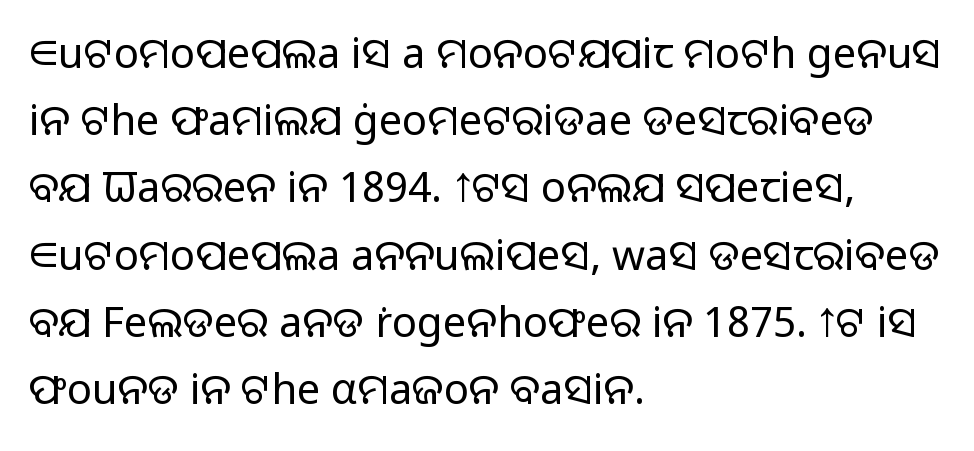
{"serif": "no", "italic": "no", "bold": "no", "weight": "light", "width": "normal", "stroke_contrast": "low", "x_height": "medium", "monospaced": "no", "underline": "no", "align": "left", "line_spacing": "normal", "line_spacing_ratio": 1.6, "letter_spacing": "normal", "letter_spacing_em": 0.0, "glyph_px": 42}
